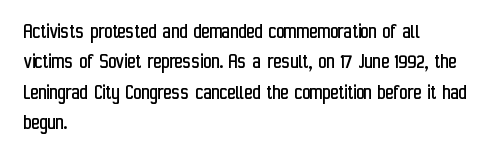
A quiet, ordinary-to-light weight characterises the typeface. The text block is weighted toward the left margin, trailing off unevenly rightward. This rendering leaves character spacing at its baseline value. Characters remain perfectly vertical along every line. The strip under each line holds only bare page.
